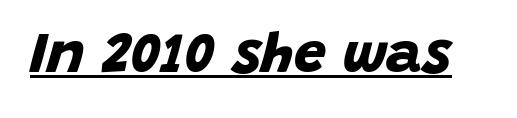
These lines are rendered in a variable-pitch font. Typographically, this falls in the sans-serif category. Notice how a bar underscores the lettering throughout. A dark, heavy texture on the line: the type is bold. Tracking value appears to be zero — textbook default spacing.
